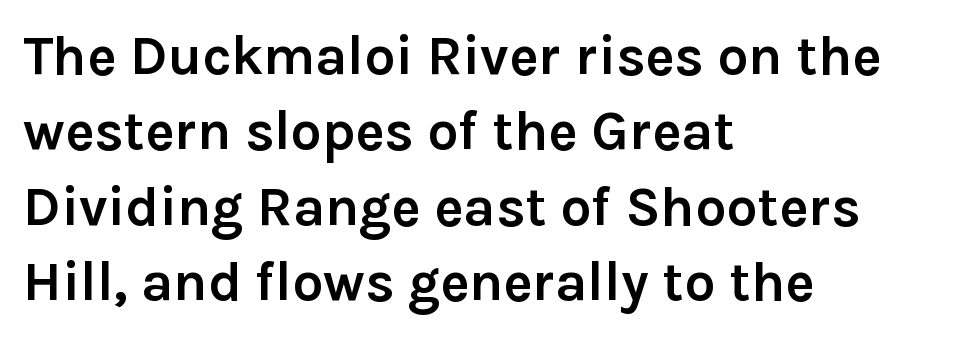
The image shows 55 px semibold sans-serif type, upright; set left-aligned, normal line spacing (1.37x), normal letter spacing, not underlined; low stroke contrast and a medium x-height.
